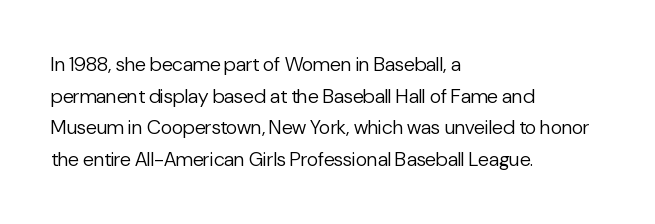
Teacher's note: observe the even left margin — that is flush-left alignment. The passage shown is not underscored anywhere. The rendering uses a moderate line-height, typical for paragraphs. Ascenders rise straight up at ninety degrees. Nobody touched the tracking dial on this one.
